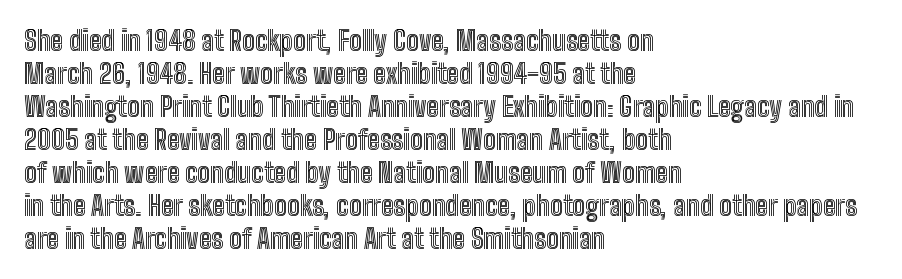
{"italic": "no", "underline": "no", "align": "left", "line_spacing_ratio": 1.22, "letter_spacing": "normal", "letter_spacing_em": 0.0, "glyph_px": 27}
